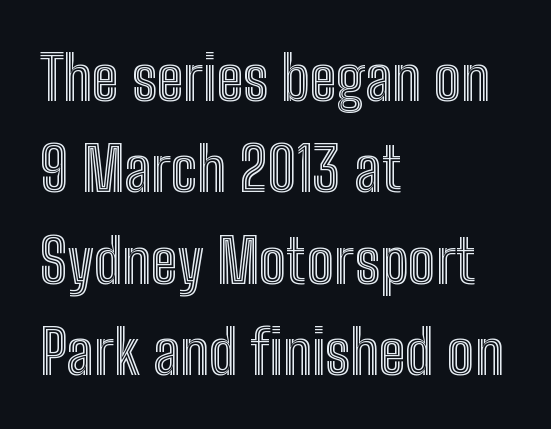
{"italic": "no", "width": "condensed", "x_height": "medium", "monospaced": "no", "underline": "no", "align": "left", "line_spacing": "normal", "line_spacing_ratio": 1.5, "letter_spacing": "normal", "letter_spacing_em": 0.0, "glyph_px": 61}
